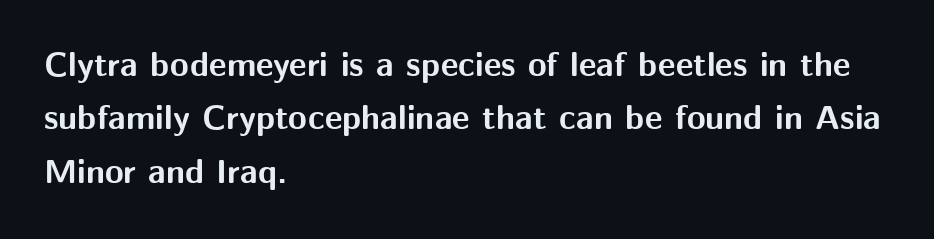
{"serif": "no", "italic": "no", "bold": "yes", "weight": "bold", "width": "normal", "stroke_contrast": "medium", "x_height": "medium", "monospaced": "no", "underline": "no", "align": "left", "line_spacing": "normal", "line_spacing_ratio": 1.57, "letter_spacing": "normal", "letter_spacing_em": 0.0, "glyph_px": 34}
